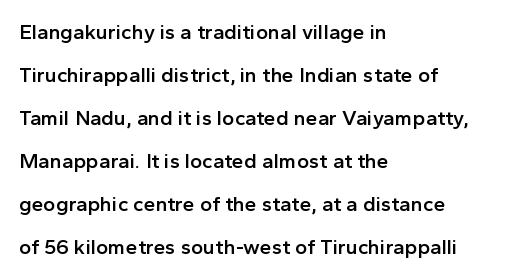
The image shows 21 px text type, upright; set left-aligned, loose line spacing (2.05x), normal letter spacing, not underlined.
